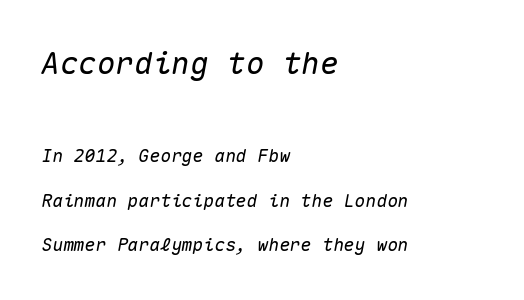
The image shows 31 px text type, italic (leaning right), monospaced; set left-aligned, loose line spacing (2.47x), normal letter spacing, not underlined; the first (top) block is 1.72x larger; medium stroke contrast and a medium x-height.
